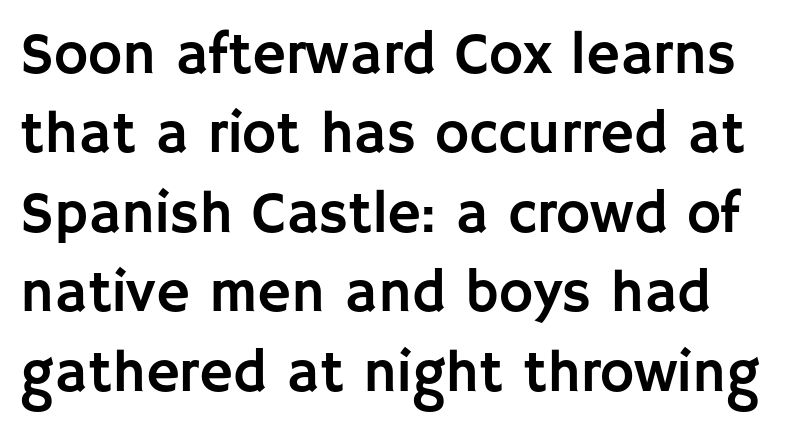
The image shows 58 px sans-serif type, upright; set left-aligned, normal line spacing (1.37x), normal letter spacing, not underlined; low stroke contrast and a large x-height.
